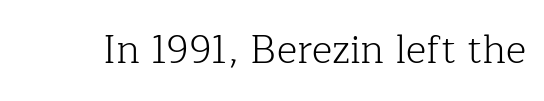
The image shows 39 px light serif type, upright; set normal letter spacing, not underlined; low stroke contrast and a medium x-height.
